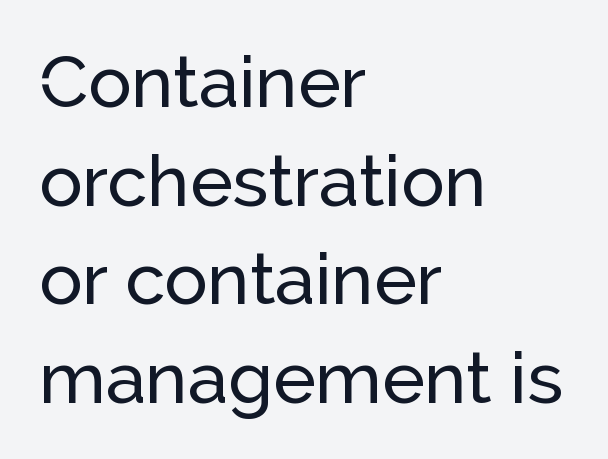
The image shows 72 px sans-serif type, upright; set left-aligned, normal line spacing (1.37x), normal letter spacing, not underlined; low stroke contrast and a medium x-height.
